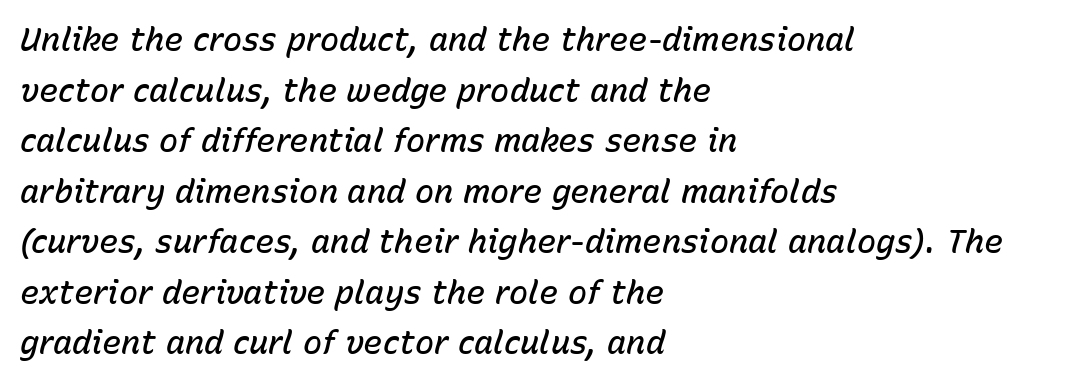
No extra tracking has been applied to these lines. The lines are quadded left. Summary of weight: moderately heavy, a semibold. These lines sit exactly where default settings would place them. Do the characters align in a grid? No, the font is proportional. No word sits above an underline.
